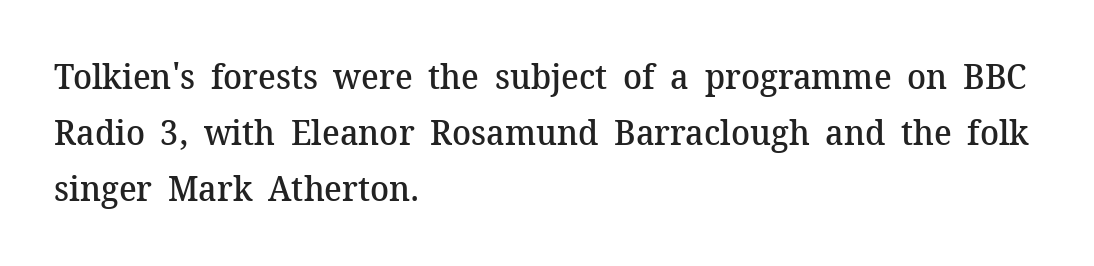
The image shows 35 px semibold serif type, upright; set left-aligned, normal line spacing (1.6x), normal letter spacing, not underlined; medium stroke contrast and a medium x-height.
